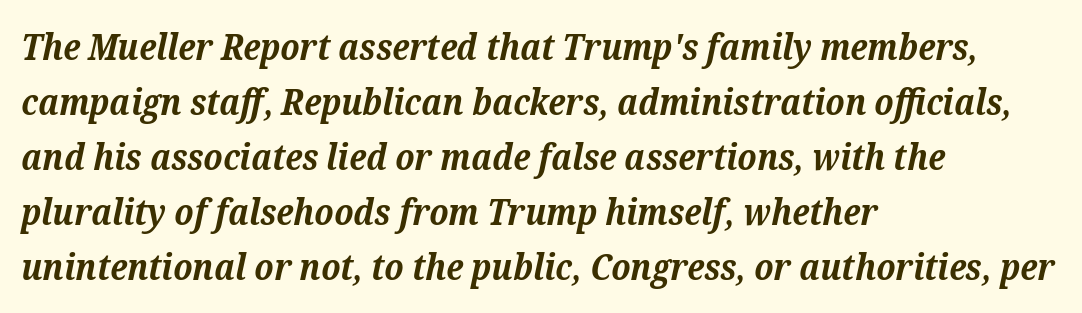
{"serif": "yes", "italic": "yes", "lean": "right", "slant_degrees": 12, "bold": "yes", "weight": "bold", "width": "normal", "stroke_contrast": "medium", "x_height": "medium", "monospaced": "no", "underline": "no", "align": "left", "line_spacing": "normal", "line_spacing_ratio": 1.53, "letter_spacing": "normal", "letter_spacing_em": 0.0, "glyph_px": 36}
